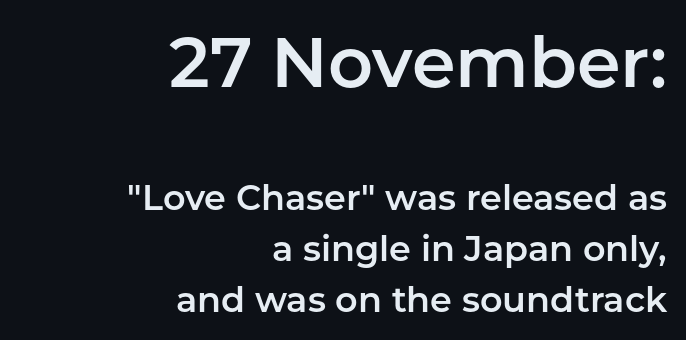
Q: Is the text italic (slanted)? A: No, it is upright.
Q: Is the typeface a serif or a sans-serif typeface? A: Sans-serif.
Q: Is the text underlined? A: No.
Q: How is the paragraph aligned? A: Right-aligned.
Q: Is the spacing between letters normal or unusually wide? A: Normal.
Q: Is the spacing between lines tight, normal or loose? A: Normal.
Q: Which block of text is set in a larger size, the first (top) or the second (bottom)? A: The first (top) one.
Q: Width (condensed, normal, or wide)? A: Normal.
Q: Stroke contrast? A: Low.
Q: x-height? A: Medium.
Q: Monospaced? A: No.
